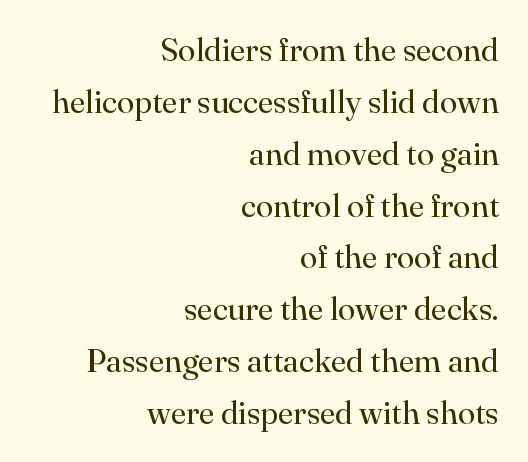
The image shows 32 px regular-weight serif type, upright; set right-aligned, normal line spacing (1.62x), normal letter spacing, not underlined; high stroke contrast and a small x-height.
